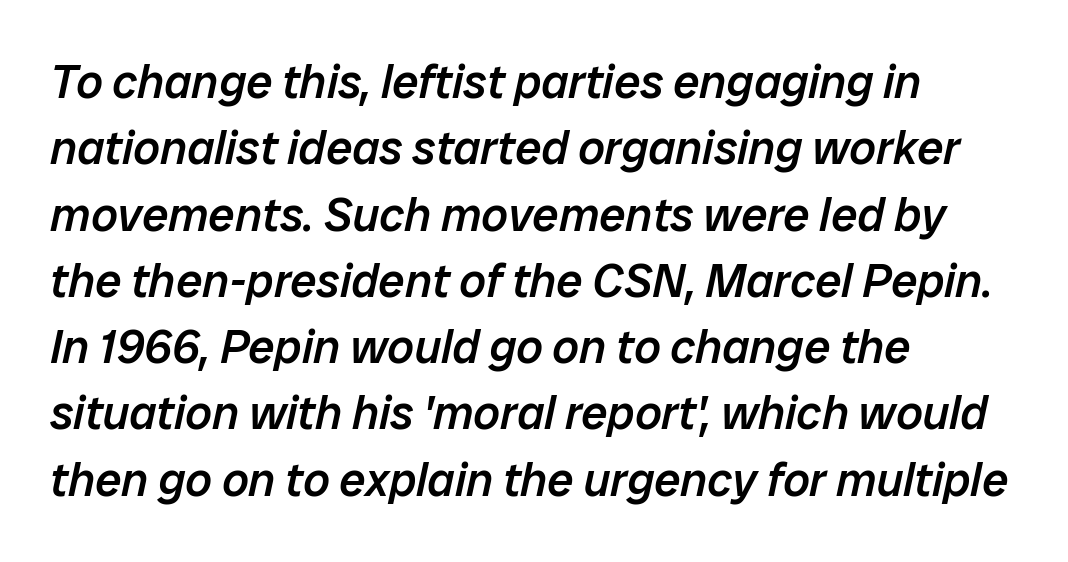
The image shows 47 px semibold type, italic (leaning right); set left-aligned, normal line spacing (1.41x), normal letter spacing, not underlined; low stroke contrast and a medium x-height.
